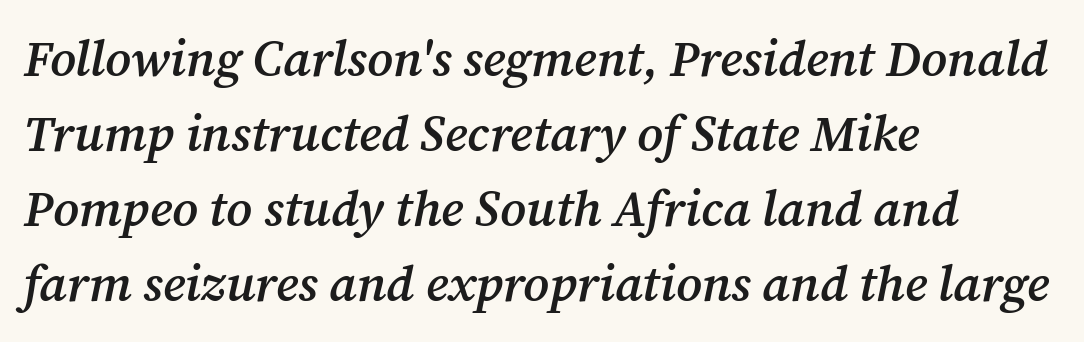
Each glyph is drawn with semibold strokes, heavier than normal yet not fully bold. A typesetter would call this proportional, since set widths differ per character. Teacher's note: observe the even left margin — that is flush-left alignment. To sum up the face: it has serifs. Whoever set this chose a conventional vertical rhythm.
